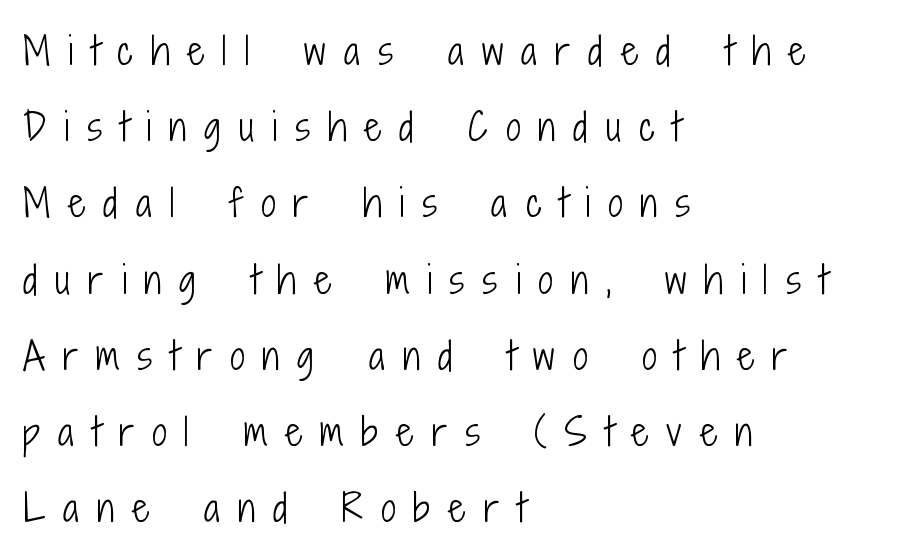
Q: Is the text bold? A: No.
Q: Is the text italic (slanted)? A: No, it is upright.
Q: Is the typeface a serif or a sans-serif typeface? A: Sans-serif.
Q: Is the text underlined? A: No.
Q: How is the paragraph aligned? A: Left-aligned.
Q: Is the spacing between letters normal or unusually wide? A: Unusually wide.
Q: Is the spacing between lines tight, normal or loose? A: Loose.
Q: Width (condensed, normal, or wide)? A: Condensed.
Q: Stroke contrast? A: Low.
Q: x-height? A: Medium.
Q: Monospaced? A: No.
